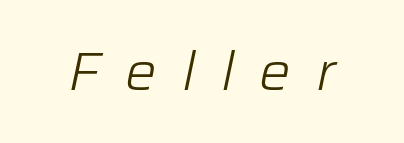
Q: Is the text bold? A: No.
Q: Is the text italic (slanted)? A: Yes, it leans right by about 12 degrees.
Q: Is the text underlined? A: No.
Q: Is the spacing between letters normal or unusually wide? A: Unusually wide.
Q: Width (condensed, normal, or wide)? A: Normal.
Q: Stroke contrast? A: Low.
Q: x-height? A: Medium.
Q: Monospaced? A: No.
